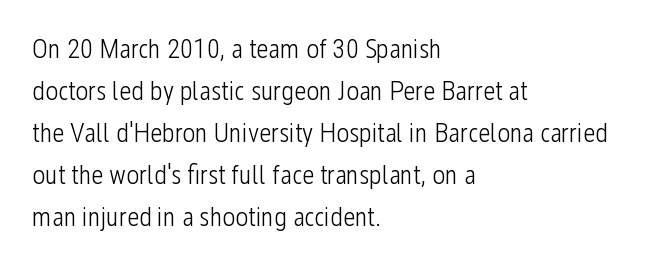
The image shows 27 px text type, upright; set left-aligned, normal line spacing (1.56x), normal letter spacing, not underlined.
